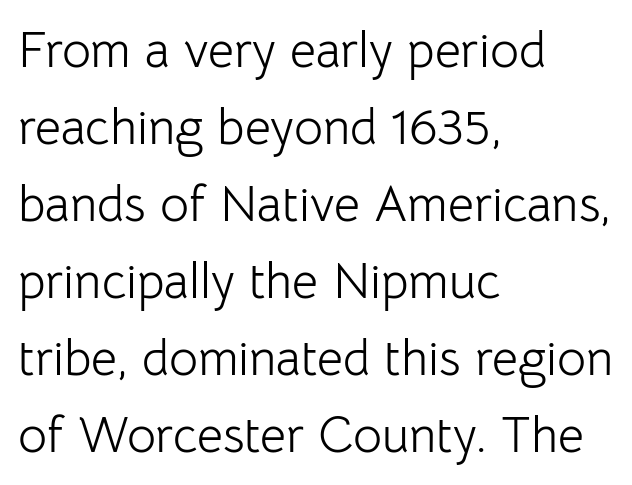
Q: Is the text bold? A: No.
Q: Is the text italic (slanted)? A: No, it is upright.
Q: Is the typeface a serif or a sans-serif typeface? A: Sans-serif.
Q: Is the text underlined? A: No.
Q: How is the paragraph aligned? A: Left-aligned.
Q: Is the spacing between letters normal or unusually wide? A: Normal.
Q: Is the spacing between lines tight, normal or loose? A: Normal.
Q: Width (condensed, normal, or wide)? A: Normal.
Q: Stroke contrast? A: Low.
Q: x-height? A: Medium.
Q: Monospaced? A: No.
